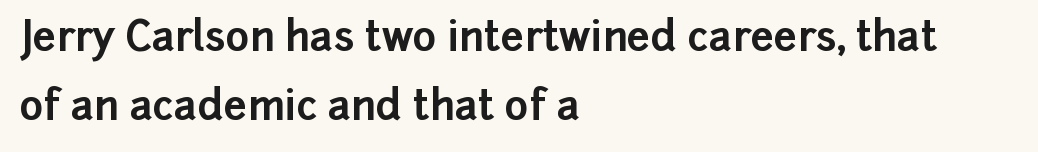
Q: Is the text bold? A: Yes.
Q: Is the text italic (slanted)? A: No, it is upright.
Q: Is the typeface a serif or a sans-serif typeface? A: Sans-serif.
Q: Is the text underlined? A: No.
Q: How is the paragraph aligned? A: Left-aligned.
Q: Is the spacing between letters normal or unusually wide? A: Normal.
Q: Is the spacing between lines tight, normal or loose? A: Normal.
Q: Width (condensed, normal, or wide)? A: Normal.
Q: Stroke contrast? A: Low.
Q: x-height? A: Medium.
Q: Monospaced? A: No.
